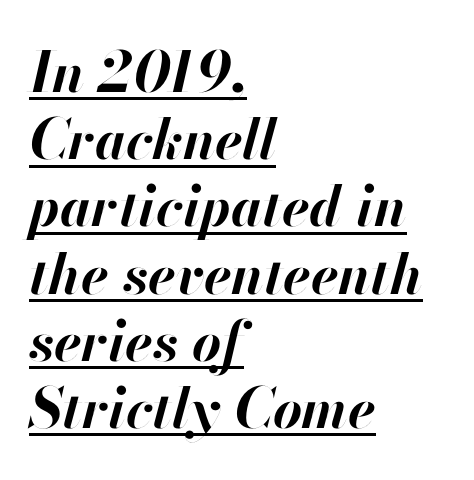
Q: Is the text bold? A: Yes.
Q: Is the text italic (slanted)? A: Yes, it leans right by about 13 degrees.
Q: Is the text underlined? A: Yes.
Q: How is the paragraph aligned? A: Left-aligned.
Q: Is the spacing between letters normal or unusually wide? A: Normal.
Q: Width (condensed, normal, or wide)? A: Normal.
Q: Stroke contrast? A: High.
Q: x-height? A: Small.
Q: Monospaced? A: No.
